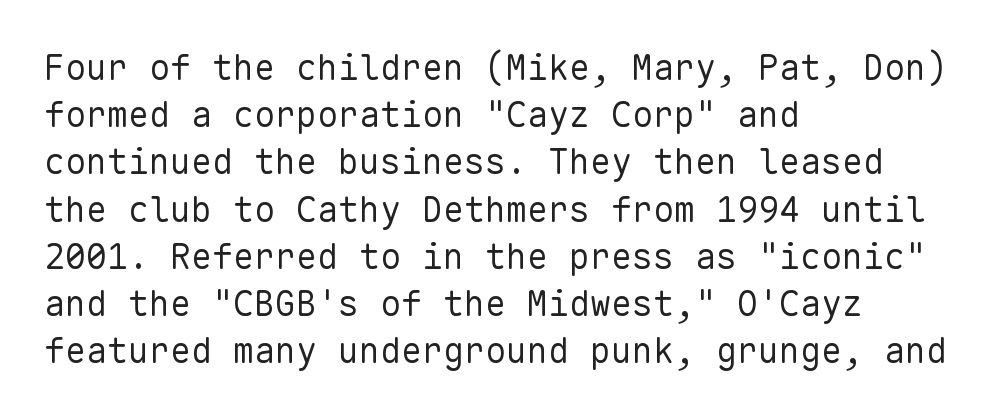
Q: Is the text bold? A: No.
Q: Is the text italic (slanted)? A: No, it is upright.
Q: Is the typeface a serif or a sans-serif typeface? A: Sans-serif.
Q: Is the text underlined? A: No.
Q: How is the paragraph aligned? A: Left-aligned.
Q: Is the spacing between letters normal or unusually wide? A: Normal.
Q: Is the spacing between lines tight, normal or loose? A: Normal.
Q: Width (condensed, normal, or wide)? A: Normal.
Q: Stroke contrast? A: Low.
Q: x-height? A: Medium.
Q: Monospaced? A: Yes.
